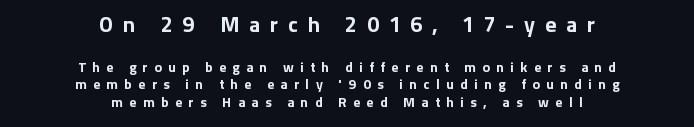
Does the copy run flush right? No — it is centered line by line. The designer gave the opening block more size than the closing block. Thick stems and heavy bowls — unmistakably bold. Observe the wide spacing: letters keep a clear distance from each other.
